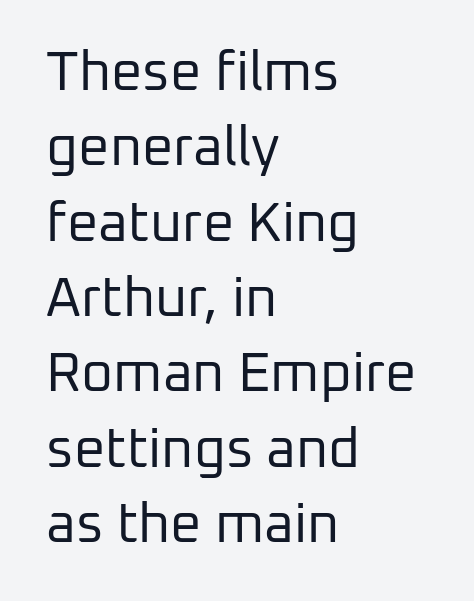
Q: Is the text bold? A: No.
Q: Is the text italic (slanted)? A: No, it is upright.
Q: Is the typeface a serif or a sans-serif typeface? A: Sans-serif.
Q: Is the text underlined? A: No.
Q: How is the paragraph aligned? A: Left-aligned.
Q: Is the spacing between letters normal or unusually wide? A: Normal.
Q: Is the spacing between lines tight, normal or loose? A: Normal.
Q: Width (condensed, normal, or wide)? A: Normal.
Q: Stroke contrast? A: Low.
Q: x-height? A: Medium.
Q: Monospaced? A: No.
